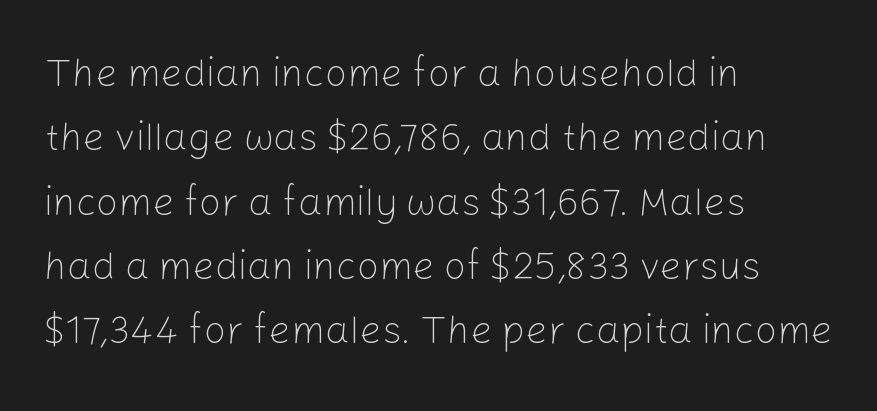
{"serif": "no", "italic": "no", "bold": "no", "weight": "light", "width": "normal", "stroke_contrast": "low", "x_height": "medium", "monospaced": "no", "underline": "no", "align": "left", "line_spacing": "normal", "line_spacing_ratio": 1.65, "letter_spacing": "normal", "letter_spacing_em": 0.0, "glyph_px": 39}
